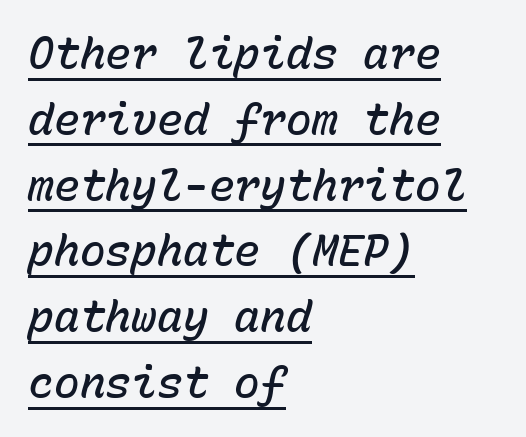
Monospaced: the letters line up in strict vertical columns. Typeset ragged right — the left edge is the straight one. These lines keep a tight, regular rhythm from letter to letter. Rows of type keep a routine distance in the vertical direction. Compared with ordinary roman type, these characters are visibly tilted.
